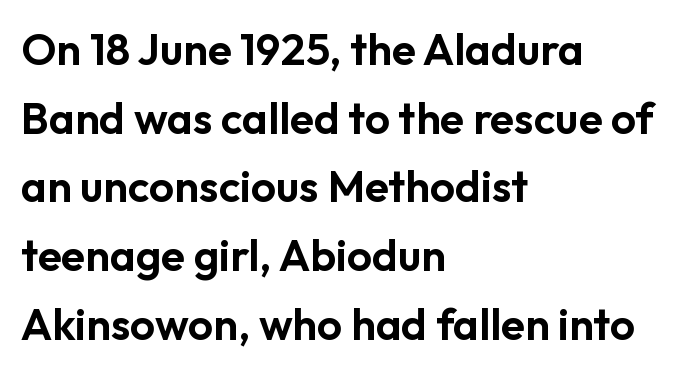
The image shows 44 px sans-serif type, upright; set left-aligned, normal line spacing (1.56x), normal letter spacing, not underlined; low stroke contrast and a medium x-height.
